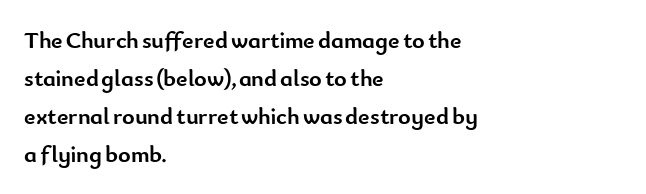
Any mark beneath the type? The region is blank. The letters stand upright; this is a roman face. The type is set solid horizontally, with unmodified tracking. Which margin do the lines hug? The left one — the right edge is uneven. The rendering uses a bold face; every stroke is thick and dark.
